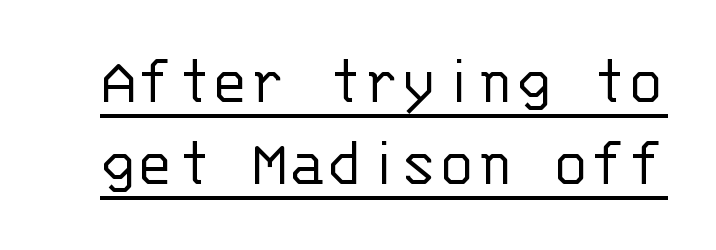
You could count columns in this text — the font is strictly monospaced. Somebody hit Ctrl+U on this one — the words are underlined. Between one letter and the next there's only the usual sliver of space. Is the stroke heavy? The answer is a plain regular-or-lighter. The lettering holds an erect, upright posture throughout. The characters display no serif detailing; their extremities are plain.
